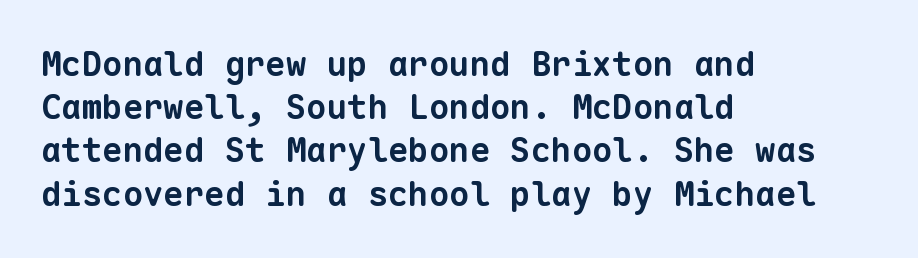
The font is running at its bold setting. Letterform terminals end flat and unadorned throughout the passage. Honestly, the row spacing looks completely unremarkable. The compositor pushed each line to the left boundary. In terms of letterspacing, this is plain default setting.
